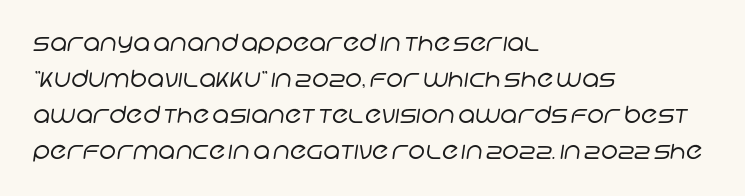
The strokes are not fattened; the text isn't bold. Interline gaps are of average width in this sample. The paragraph has a hard left edge and a soft right edge. The baseline area is clear. The rendering keeps characters at their native spacing.
